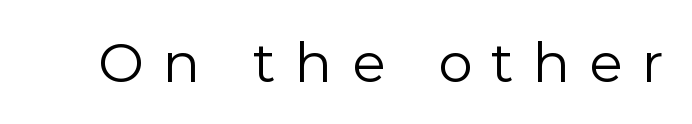
{"serif": "no", "italic": "no", "bold": "no", "weight": "regular", "width": "normal", "x_height": "medium", "monospaced": "no", "underline": "no", "letter_spacing": "wide", "letter_spacing_em": 0.35, "glyph_px": 55}
